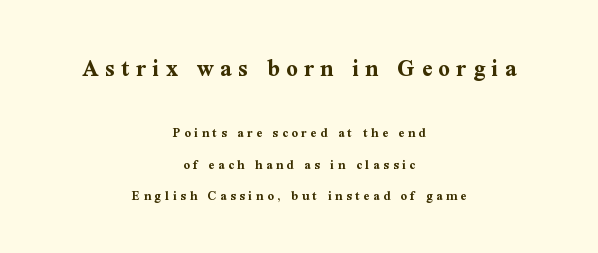
Layout note: lines centered. This sample trades compactness for vertical openness between lines. Compared with typical body copy, the letter spacing here is much looser. Style check: upright.
